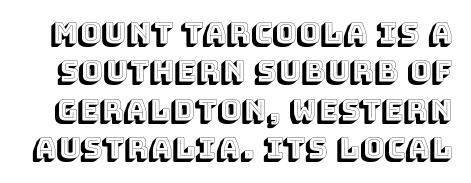
Q: Is the text italic (slanted)? A: No, it is upright.
Q: Is the text underlined? A: No.
Q: Is the spacing between letters normal or unusually wide? A: Normal.
Q: Is the spacing between lines tight, normal or loose? A: Normal.
Q: Width (condensed, normal, or wide)? A: Normal.
Q: x-height? A: Large.
Q: Monospaced? A: No.
